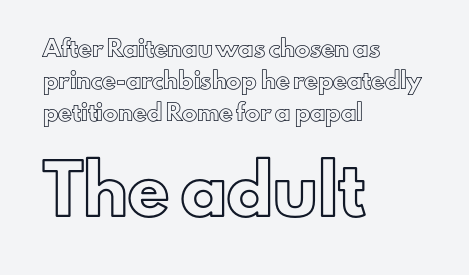
The image shows 45 px text type, upright; set left-aligned, loose line spacing (2.13x), normal letter spacing, not underlined; the second (bottom) block is 3.0x larger; a small x-height.
